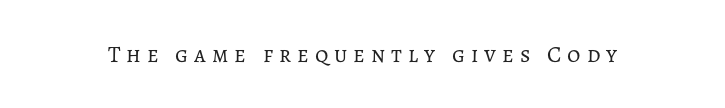
Q: Is the text bold? A: No.
Q: Is the text italic (slanted)? A: No, it is upright.
Q: Is the text underlined? A: No.
Q: Is the spacing between letters normal or unusually wide? A: Unusually wide.
